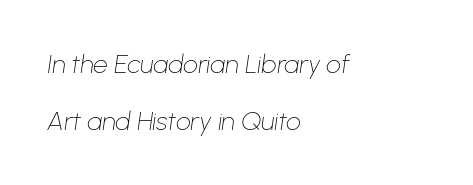
You could fit nearly another row in the gap between these rows. Unbolded letterforms with no extra heft. Honestly, the letter spacing is just normal — you wouldn't notice it. Where is the straight margin? On the left. Quick note: underline off. Characters are canted at an angle relative to the baseline's perpendicular.
